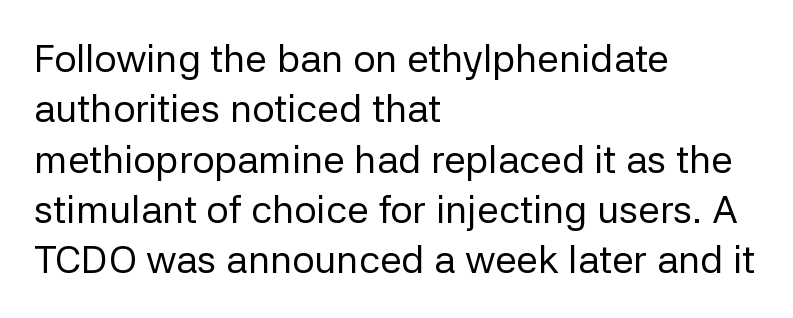
The image shows 39 px regular-weight sans-serif type, upright; set left-aligned, normal line spacing (1.29x), normal letter spacing, not underlined; low stroke contrast and a medium x-height.
